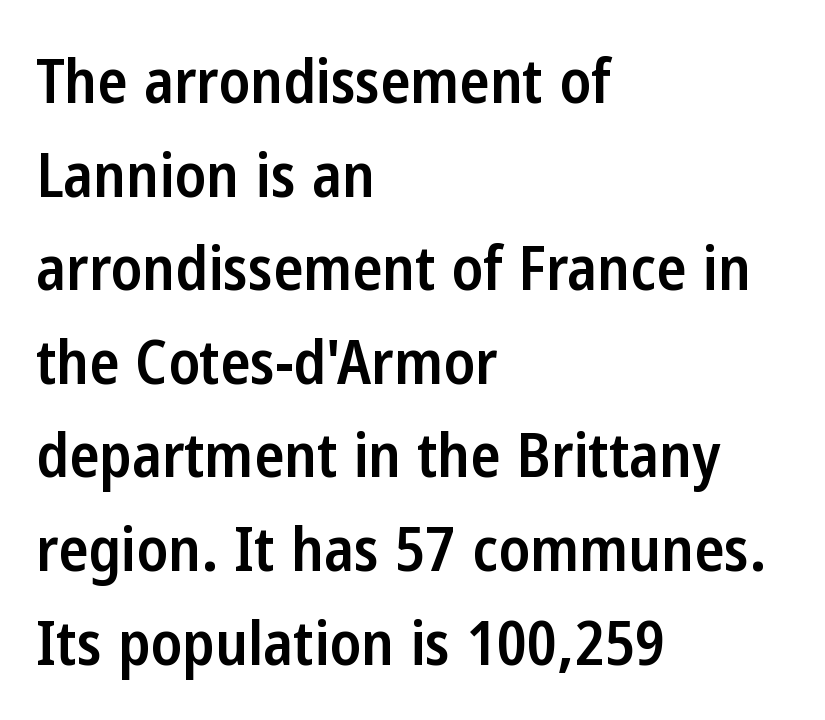
{"serif": "no", "italic": "no", "bold": "semi", "weight": "semibold", "width": "condensed", "stroke_contrast": "low", "x_height": "medium", "monospaced": "no", "underline": "no", "align": "left", "line_spacing": "normal", "line_spacing_ratio": 1.51, "letter_spacing": "normal", "letter_spacing_em": 0.0, "glyph_px": 62}
